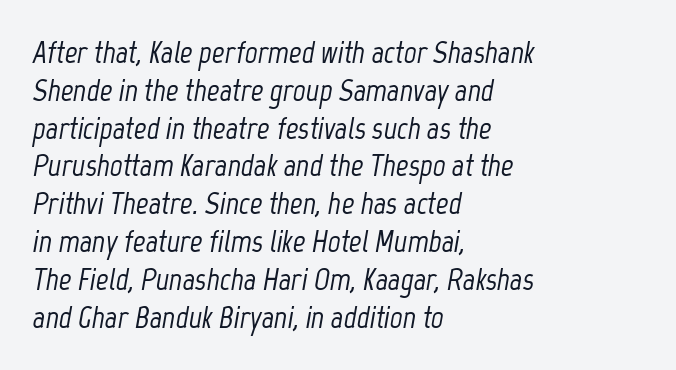
Q: Is the text italic (slanted)? A: Yes, it leans right by about 12 degrees.
Q: Is the text underlined? A: No.
Q: How is the paragraph aligned? A: Left-aligned.
Q: Is the spacing between letters normal or unusually wide? A: Normal.
Q: Width (condensed, normal, or wide)? A: Condensed.
Q: Stroke contrast? A: Low.
Q: x-height? A: Medium.
Q: Monospaced? A: No.
